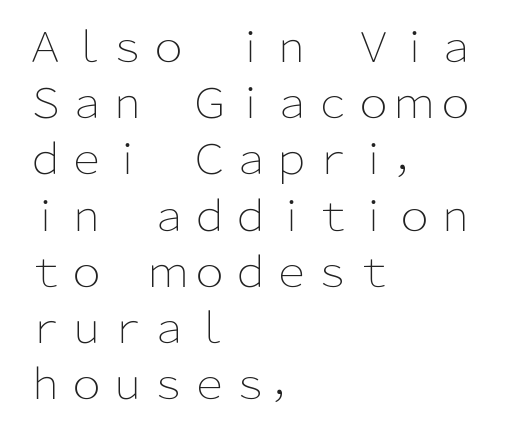
The gap between lines stays unmarked. Baseline-to-baseline distance is the conventional proportion of letter height. Typeset ragged right — the left edge is the straight one. No italicization has been applied; the sample stays upright. No extra ink here — the face is not bold.
